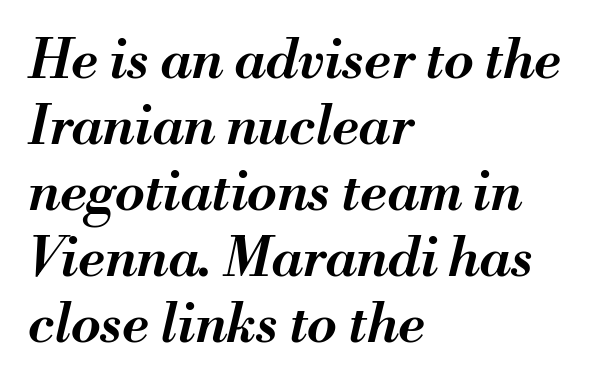
Typographic density is moderately raised because the face is semibold. Rule under the text: the space is simply empty. The horizontal fit of the characters is conventional and even. Looks like regular typesetting: each glyph gets only the width it needs.
